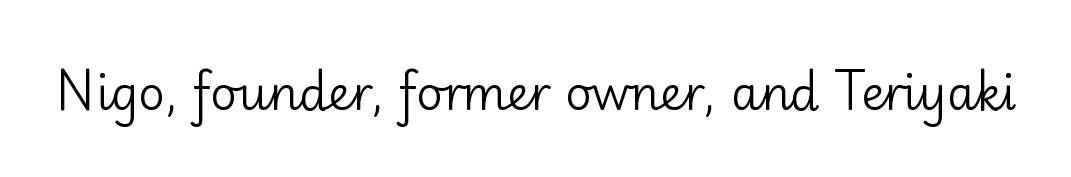
{"serif": "no", "italic": "no", "bold": "no", "weight": "regular", "width": "normal", "stroke_contrast": "low", "x_height": "small", "monospaced": "no", "underline": "no", "letter_spacing": "normal", "letter_spacing_em": 0.0, "glyph_px": 46}
